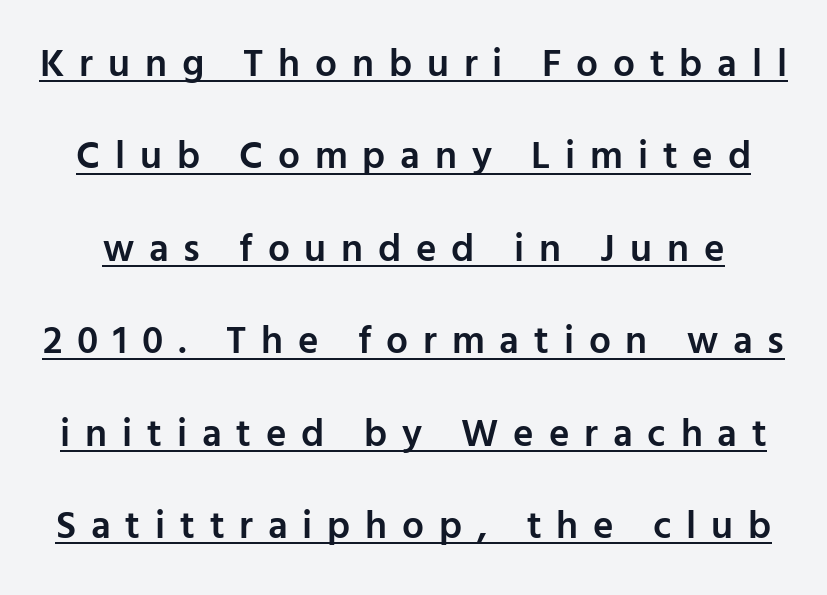
A typesetter would call this leading open, well beyond the default. Proportional: the letters do not fall into vertical columns. This rendering widens character spacing well past its baseline value. The specimen includes a rule beneath the text block's lines. Letterform terminals end flat and unadorned throughout the passage.
